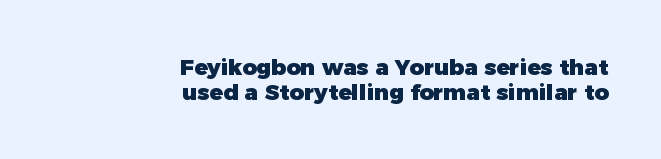
{"italic": "no", "bold": "yes", "underline": "no", "align": "right", "line_spacing": "tight", "line_spacing_ratio": 1.13, "letter_spacing": "normal", "letter_spacing_em": 0.0, "glyph_px": 22}
